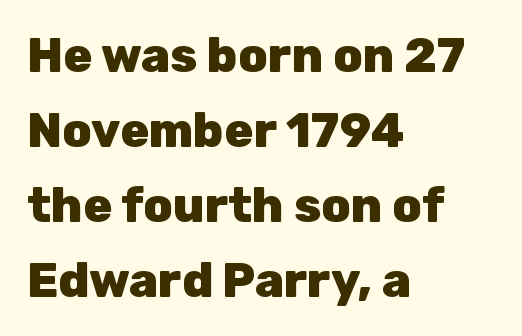
Students, note that the glyphs here touch the page at normal intervals. The baseline area is clear. Posture: straight, roman, zero tilt. Character widths vary here, with narrow letters taking less room than wide ones.
